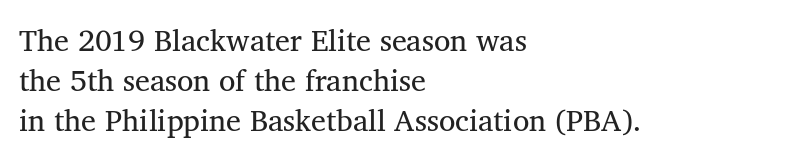
The image shows 30 px regular-weight serif type, upright; set left-aligned, normal line spacing (1.34x), normal letter spacing, not underlined; medium stroke contrast and a medium x-height.
